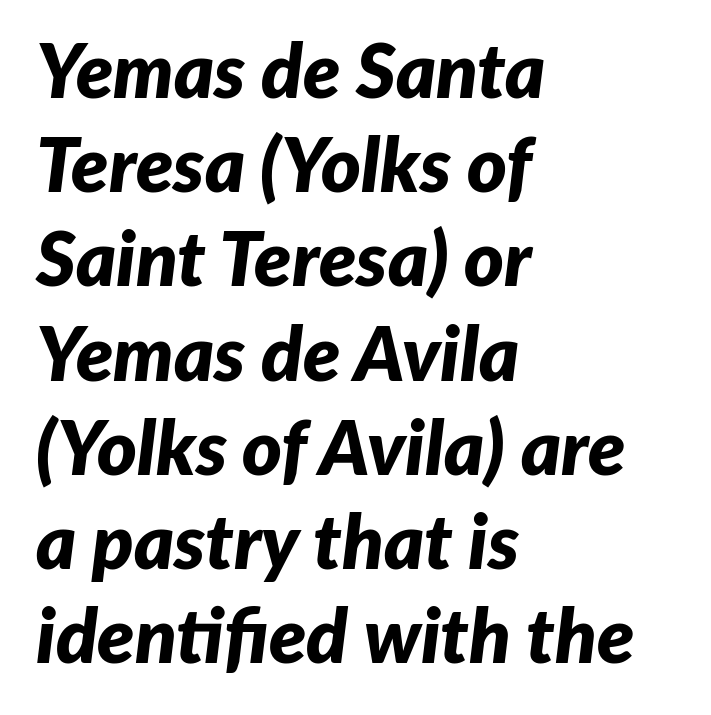
{"italic": "yes", "lean": "right", "slant_degrees": 7, "bold": "yes", "weight": "bold", "width": "normal", "stroke_contrast": "low", "x_height": "medium", "monospaced": "no", "underline": "no", "align": "left", "line_spacing_ratio": 1.24, "letter_spacing": "normal", "letter_spacing_em": 0.0, "glyph_px": 76}
